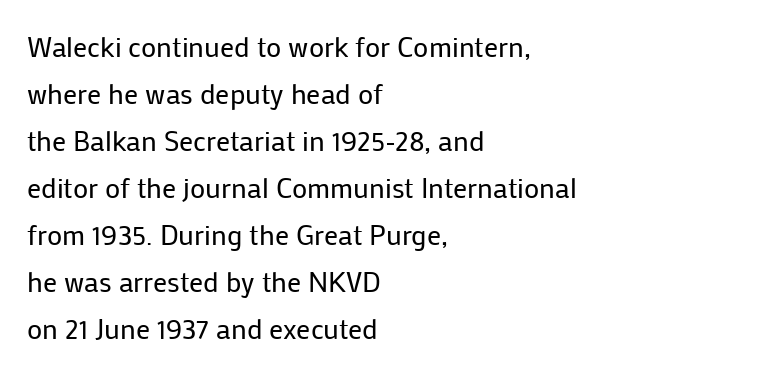
{"serif": "no", "italic": "no", "bold": "no", "weight": "regular", "width": "normal", "stroke_contrast": "low", "x_height": "medium", "monospaced": "no", "underline": "no", "align": "left", "line_spacing": "normal", "line_spacing_ratio": 1.68, "letter_spacing": "normal", "letter_spacing_em": 0.0, "glyph_px": 28}
